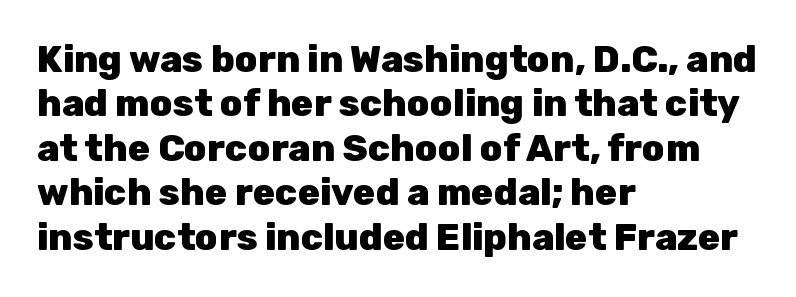
The foot of each line stays bare and open. These lines were composed using upright roman letters. This sample is left-justified, so line endings fall wherever the words run out. The letters carry no serifs — their stems end cleanly without finishing strokes. The passage shown is typed in a proportional face where columns would drift.
